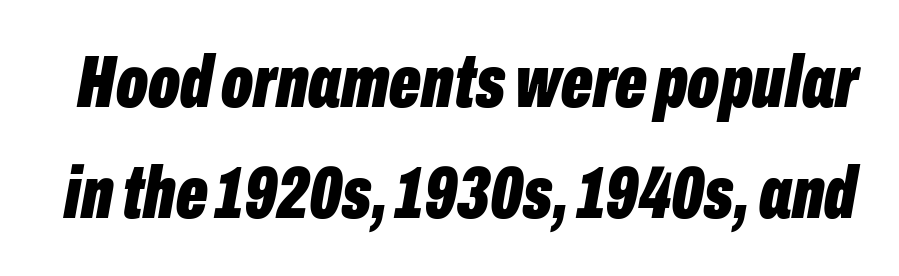
{"italic": "yes", "lean": "right", "slant_degrees": 10, "bold": "yes", "weight": "bold", "width": "condensed", "stroke_contrast": "low", "x_height": "medium", "monospaced": "no", "underline": "no", "line_spacing": "normal", "line_spacing_ratio": 1.5, "letter_spacing": "normal", "letter_spacing_em": 0.0, "glyph_px": 74}
